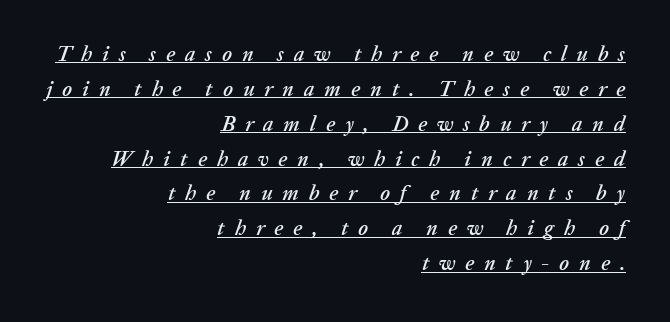
The image shows 21 px text type, italic (leaning right); set right-aligned, normal line spacing (1.66x), unusually wide letter spacing (+0.47 em), underlined.
